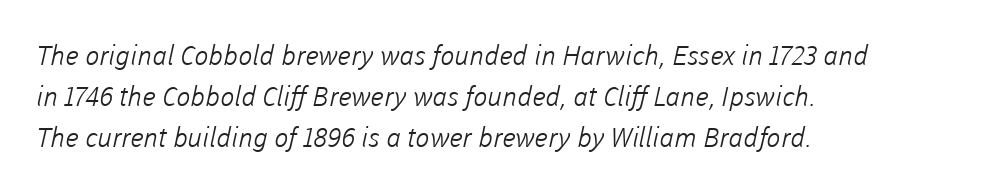
The letters look calm and open, with moderate or lighter stems. Reading down the block, your eye returns to a fixed left position each line. Look at the tracking — it's just the regular setting, nothing added. Rows of type keep a routine distance in the vertical direction. The space directly below the letters is spotless.
